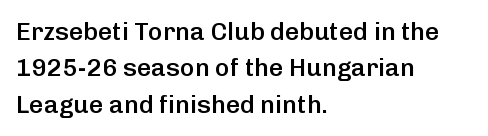
{"italic": "no", "bold": "semi", "underline": "no", "align": "left", "line_spacing": "normal", "line_spacing_ratio": 1.46, "letter_spacing": "normal", "letter_spacing_em": 0.0, "glyph_px": 25}
